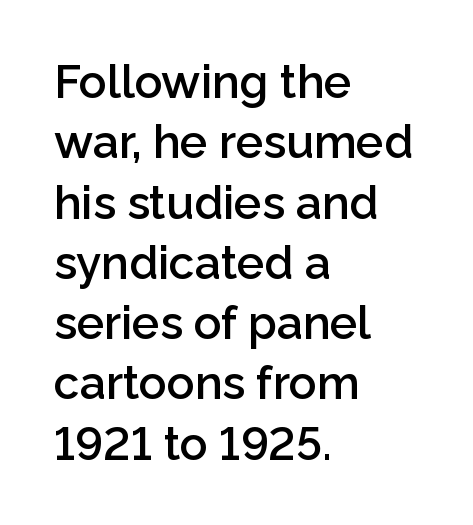
The image shows 46 px semibold sans-serif type, upright; set left-aligned, normal line spacing (1.31x), normal letter spacing, not underlined; low stroke contrast and a medium x-height.
